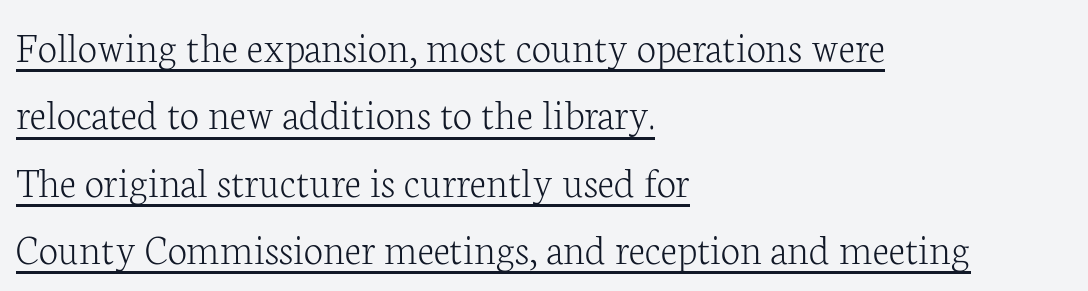
{"serif": "yes", "italic": "no", "bold": "no", "weight": "light", "width": "normal", "stroke_contrast": "low", "x_height": "medium", "monospaced": "no", "underline": "yes", "align": "left", "line_spacing": "normal", "line_spacing_ratio": 1.53, "letter_spacing": "normal", "letter_spacing_em": 0.0, "glyph_px": 44}
